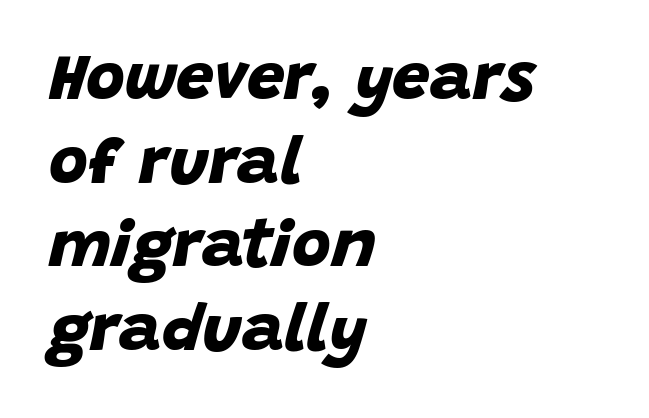
The image shows 67 px bold sans-serif type; set left-aligned, normal line spacing (1.25x), normal letter spacing, not underlined; low stroke contrast and a large x-height.
